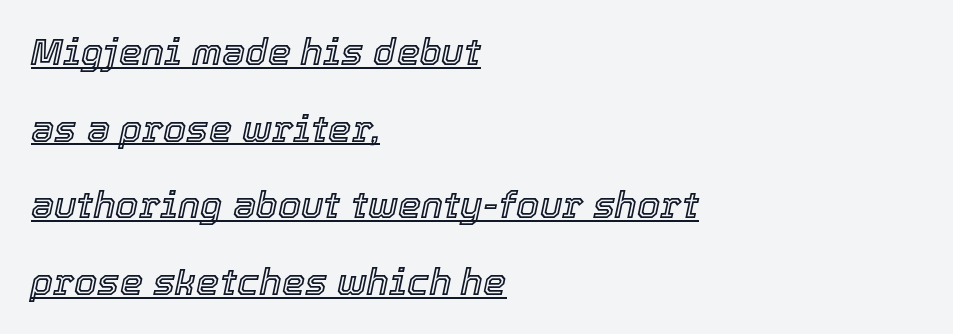
Look at the tracking — it's just the regular setting, nothing added. In designer terms, the underline attribute is active on this setting. Is this a fixed-width face? No — the glyphs have proportional, varying widths. Line spacing here is loose. There's an unmistakable incline to the writing here.
